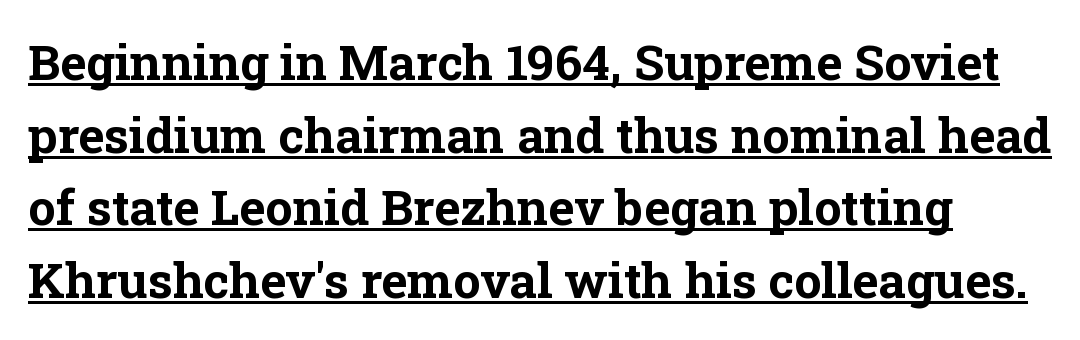
{"serif": "yes", "italic": "no", "bold": "yes", "weight": "bold", "width": "normal", "stroke_contrast": "low", "x_height": "medium", "monospaced": "no", "underline": "yes", "line_spacing": "normal", "line_spacing_ratio": 1.48, "letter_spacing": "normal", "letter_spacing_em": 0.0, "glyph_px": 49}
